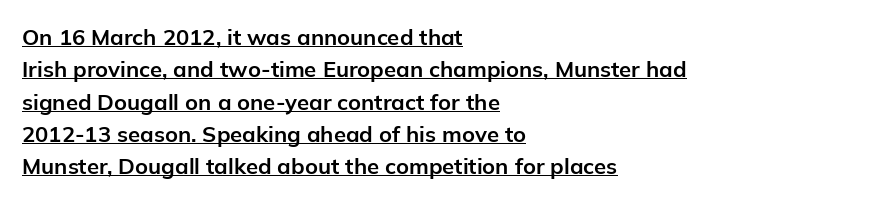
The font's upright variant was chosen for this text. The glyphs have the mass of a bold cut. Underlining? Definitely there. Observe the ordinary spacing: letters are neighbours, not strangers.
